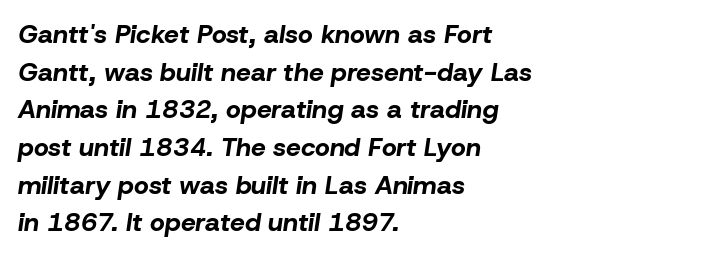
Q: Is the text bold? A: Yes.
Q: Is the text italic (slanted)? A: Yes, it leans right by about 8 degrees.
Q: Is the text underlined? A: No.
Q: How is the paragraph aligned? A: Left-aligned.
Q: Is the spacing between letters normal or unusually wide? A: Normal.
Q: Is the spacing between lines tight, normal or loose? A: Normal.
